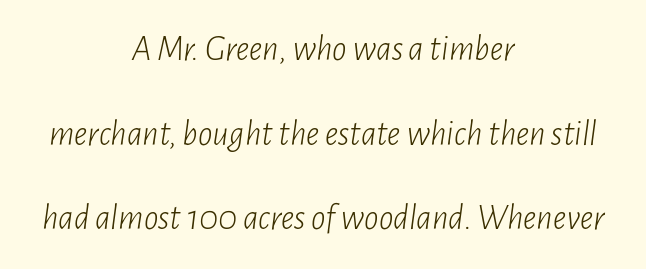
{"italic": "yes", "lean": "right", "slant_degrees": 7, "bold": "no", "weight": "light", "width": "condensed", "stroke_contrast": "low", "x_height": "medium", "monospaced": "no", "underline": "no", "align": "center", "line_spacing": "loose", "line_spacing_ratio": 2.35, "letter_spacing": "normal", "letter_spacing_em": 0.0, "glyph_px": 36}
